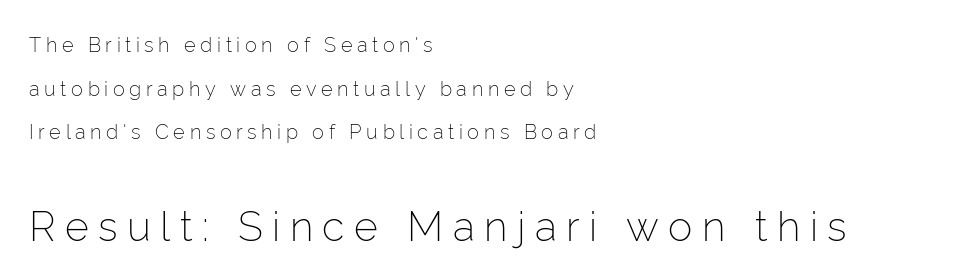
Q: Is the text bold? A: No.
Q: Is the text italic (slanted)? A: No, it is upright.
Q: Is the typeface a serif or a sans-serif typeface? A: Sans-serif.
Q: Is the text underlined? A: No.
Q: How is the paragraph aligned? A: Left-aligned.
Q: Is the spacing between letters normal or unusually wide? A: Unusually wide.
Q: Is the spacing between lines tight, normal or loose? A: Loose.
Q: Which block of text is set in a larger size, the first (top) or the second (bottom)? A: The second (bottom) one.
Q: Width (condensed, normal, or wide)? A: Normal.
Q: Stroke contrast? A: Low.
Q: x-height? A: Medium.
Q: Monospaced? A: No.
